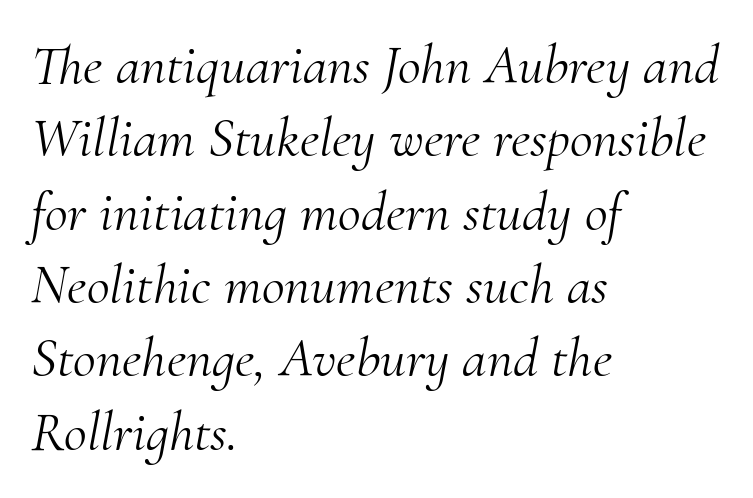
Compared with typical body copy, the letter spacing here is the same. The space beneath each line is pristine and unruled. The block of text has a typical density, with ordinary space between rows. Type style note: has serifs.
